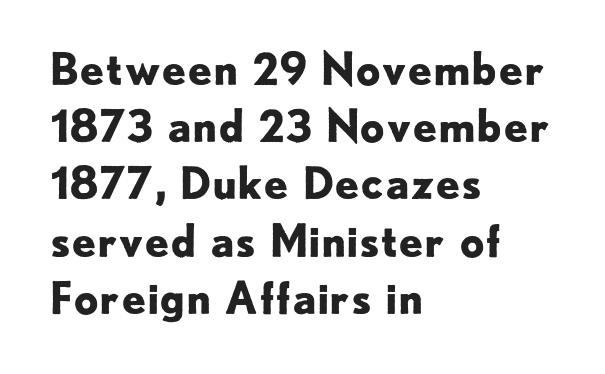
Q: Is the text bold? A: Yes.
Q: Is the text italic (slanted)? A: No, it is upright.
Q: Is the typeface a serif or a sans-serif typeface? A: Sans-serif.
Q: Is the text underlined? A: No.
Q: How is the paragraph aligned? A: Left-aligned.
Q: Is the spacing between letters normal or unusually wide? A: Normal.
Q: Is the spacing between lines tight, normal or loose? A: Normal.
Q: Width (condensed, normal, or wide)? A: Normal.
Q: Stroke contrast? A: Low.
Q: x-height? A: Small.
Q: Monospaced? A: No.
